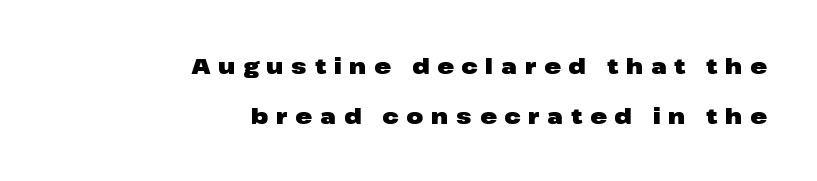
{"italic": "no", "bold": "yes", "underline": "no", "align": "right", "line_spacing": "loose", "line_spacing_ratio": 2.26, "letter_spacing": "wide", "letter_spacing_em": 0.35, "glyph_px": 22}
